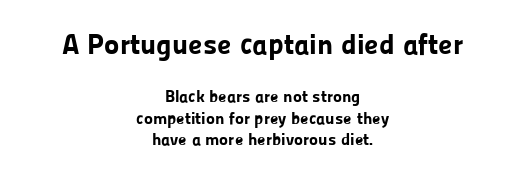
The image shows 29 px bold sans-serif type, upright; set centered, normal line spacing (1.25x), normal letter spacing, not underlined; the first (top) block is 1.71x larger; low stroke contrast and a medium x-height.
